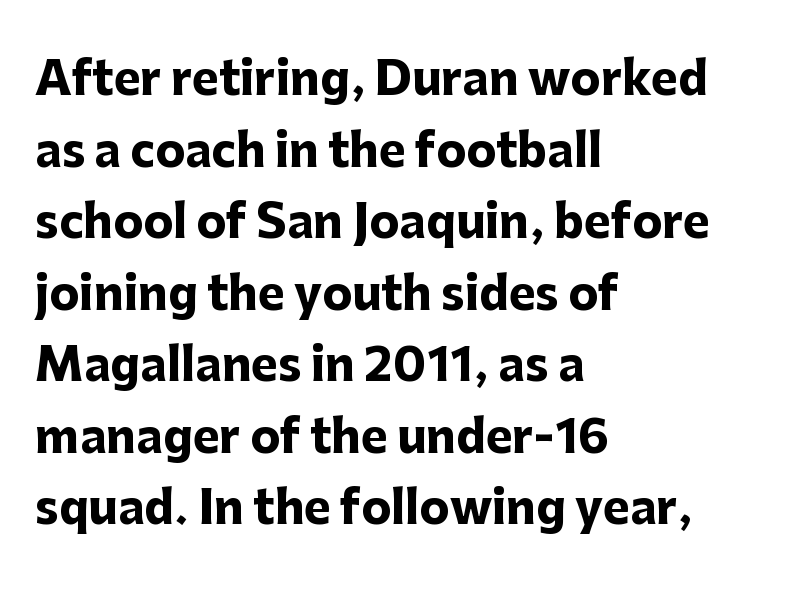
Q: Is the text bold? A: Yes.
Q: Is the text italic (slanted)? A: No, it is upright.
Q: Is the typeface a serif or a sans-serif typeface? A: Sans-serif.
Q: Is the text underlined? A: No.
Q: How is the paragraph aligned? A: Left-aligned.
Q: Is the spacing between letters normal or unusually wide? A: Normal.
Q: Is the spacing between lines tight, normal or loose? A: Normal.
Q: Width (condensed, normal, or wide)? A: Normal.
Q: Stroke contrast? A: Low.
Q: x-height? A: Medium.
Q: Monospaced? A: No.
